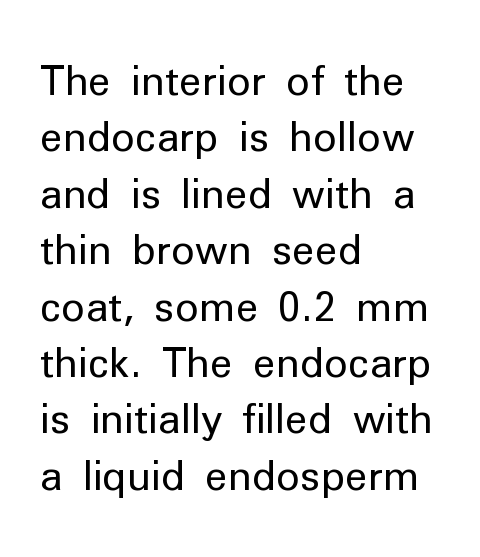
Q: Is the text bold? A: No.
Q: Is the text italic (slanted)? A: No, it is upright.
Q: Is the typeface a serif or a sans-serif typeface? A: Sans-serif.
Q: Is the text underlined? A: No.
Q: How is the paragraph aligned? A: Left-aligned.
Q: Is the spacing between letters normal or unusually wide? A: Normal.
Q: Is the spacing between lines tight, normal or loose? A: Normal.
Q: Width (condensed, normal, or wide)? A: Normal.
Q: Stroke contrast? A: Low.
Q: x-height? A: Medium.
Q: Monospaced? A: No.
